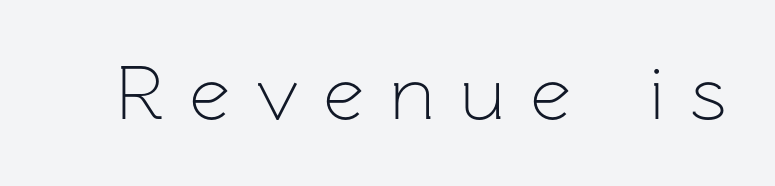
{"serif": "no", "italic": "no", "bold": "no", "weight": "light", "width": "normal", "stroke_contrast": "low", "x_height": "medium", "monospaced": "no", "underline": "no", "letter_spacing": "wide", "letter_spacing_em": 0.33, "glyph_px": 78}
